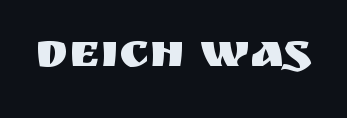
The image shows 47 px sans-serif type, upright; set normal letter spacing, not underlined; medium stroke contrast and a large x-height.
